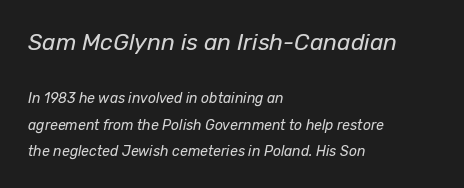
Words float on clear page, feet unadorned. A typesetter would mark this as italic. Short note: letters normally spaced. This sample is left-justified, so line endings fall wherever the words run out. The emphasis by scale lands on block number one, above.
